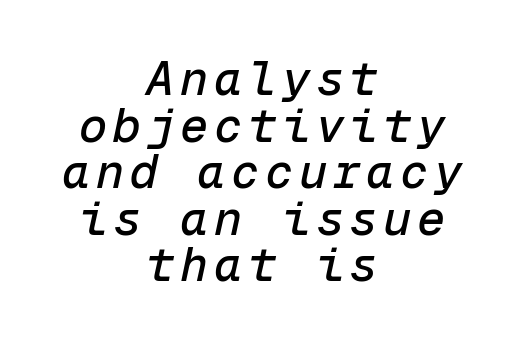
The image shows 47 px text type, italic (leaning right), monospaced; set centered, tight line spacing (0.99x), not underlined; low stroke contrast and a medium x-height.
